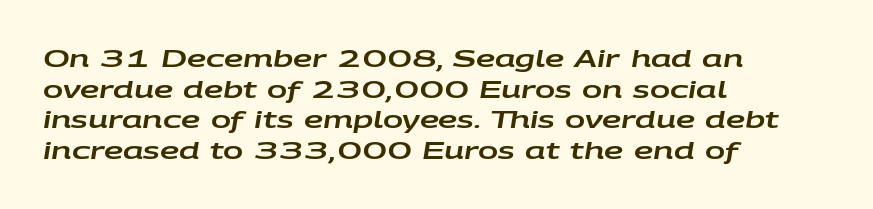
Q: Is the text italic (slanted)? A: Yes, it leans right by about 9 degrees.
Q: Is the text underlined? A: No.
Q: How is the paragraph aligned? A: Left-aligned.
Q: Is the spacing between letters normal or unusually wide? A: Normal.
Q: Is the spacing between lines tight, normal or loose? A: Normal.
